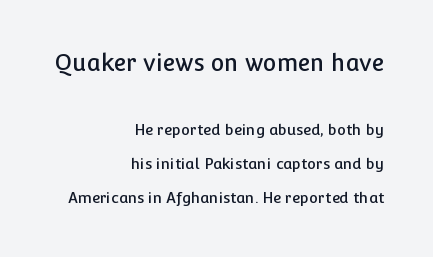
The image shows 23 px text type, upright; set right-aligned, loose line spacing (2.28x), normal letter spacing, not underlined; the first (top) block is 1.53x larger.
